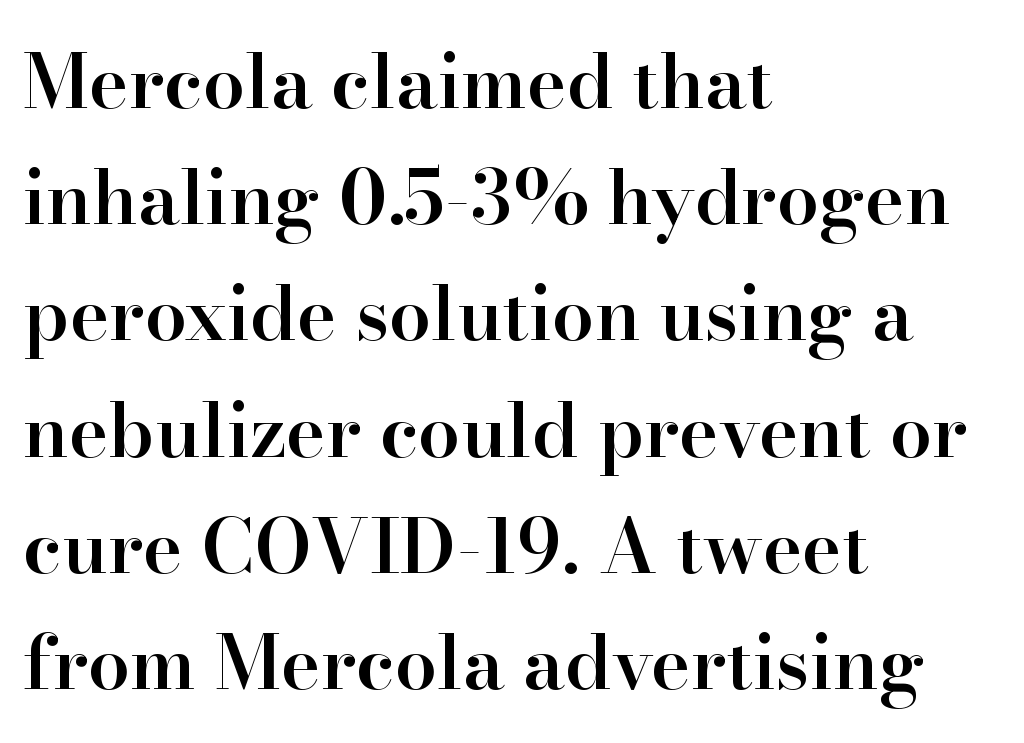
When letters stand straight like this, we call the style roman or upright. The foot of each line stays bare and open. The letters advance in unequal steps, a hallmark of proportional type. Vertical spacing — default. Is this a sans? No — the strokes have serifs.
